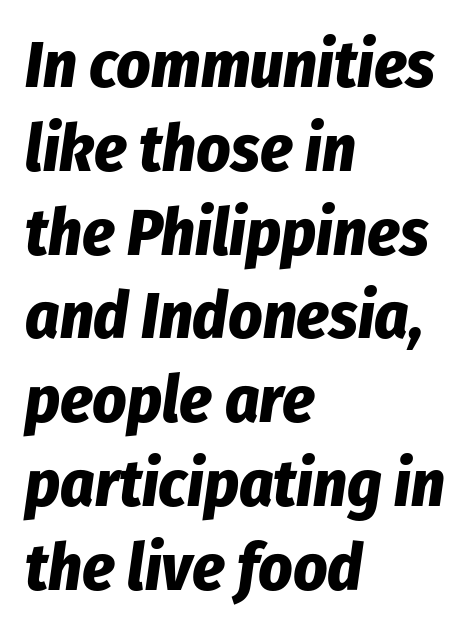
The foot of each line stays bare and open. Which margin do the lines hug? The left one — the right edge is uneven. The face used here has a pronounced slope to its letters. Each letter keeps its own natural width here, so spacing adapts to shape.
